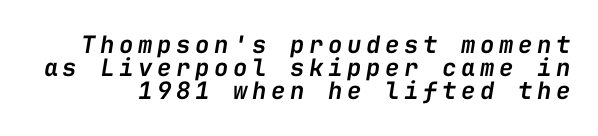
{"italic": "yes", "lean": "right", "slant_degrees": 9, "bold": "semi", "underline": "no", "line_spacing": "tight", "line_spacing_ratio": 0.96, "glyph_px": 24}
